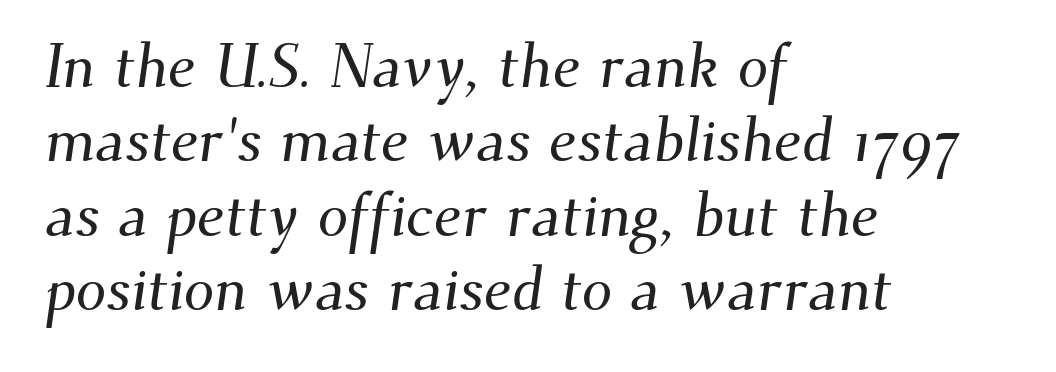
Q: Is the typeface a serif or a sans-serif typeface? A: Serif.
Q: Is the text underlined? A: No.
Q: How is the paragraph aligned? A: Left-aligned.
Q: Is the spacing between letters normal or unusually wide? A: Normal.
Q: Width (condensed, normal, or wide)? A: Normal.
Q: Stroke contrast? A: Medium.
Q: x-height? A: Small.
Q: Monospaced? A: No.
